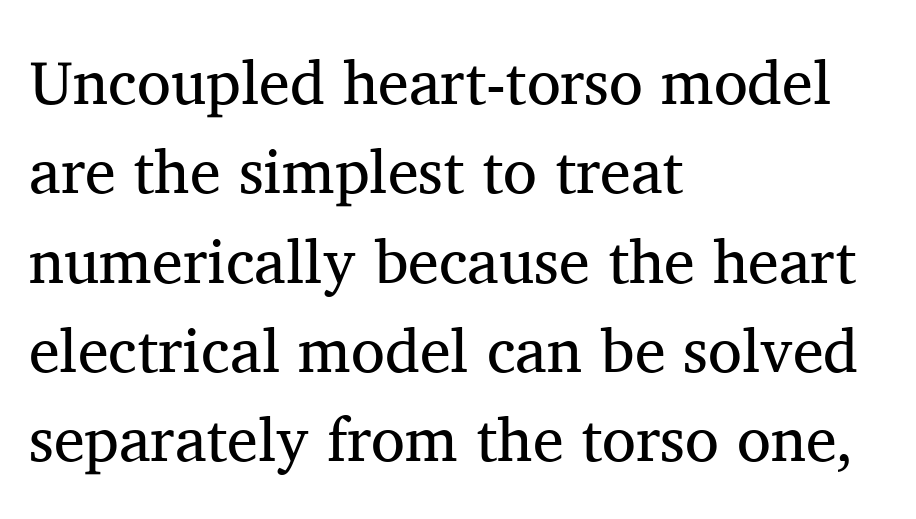
{"serif": "yes", "italic": "no", "bold": "no", "weight": "regular", "width": "normal", "stroke_contrast": "medium", "x_height": "medium", "monospaced": "no", "underline": "no", "align": "left", "line_spacing": "normal", "line_spacing_ratio": 1.44, "letter_spacing": "normal", "letter_spacing_em": 0.0, "glyph_px": 62}
